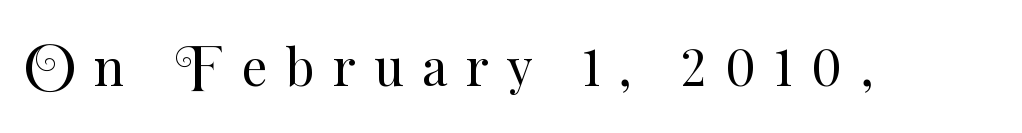
Q: Is the text bold? A: No.
Q: Is the text italic (slanted)? A: No, it is upright.
Q: Is the text underlined? A: No.
Q: Is the spacing between letters normal or unusually wide? A: Unusually wide.
Q: Width (condensed, normal, or wide)? A: Normal.
Q: Stroke contrast? A: Medium.
Q: x-height? A: Small.
Q: Monospaced? A: No.
